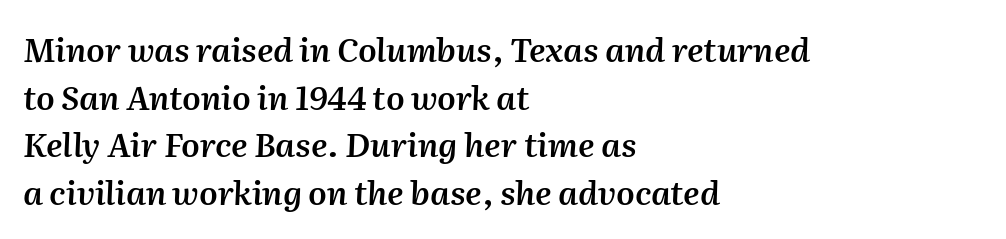
Q: Is the text bold? A: Semi-bold.
Q: Is the text italic (slanted)? A: Yes, it leans right by about 2 degrees.
Q: Is the text underlined? A: No.
Q: How is the paragraph aligned? A: Left-aligned.
Q: Is the spacing between letters normal or unusually wide? A: Normal.
Q: Is the spacing between lines tight, normal or loose? A: Normal.
Q: Width (condensed, normal, or wide)? A: Normal.
Q: Stroke contrast? A: Medium.
Q: x-height? A: Medium.
Q: Monospaced? A: No.
